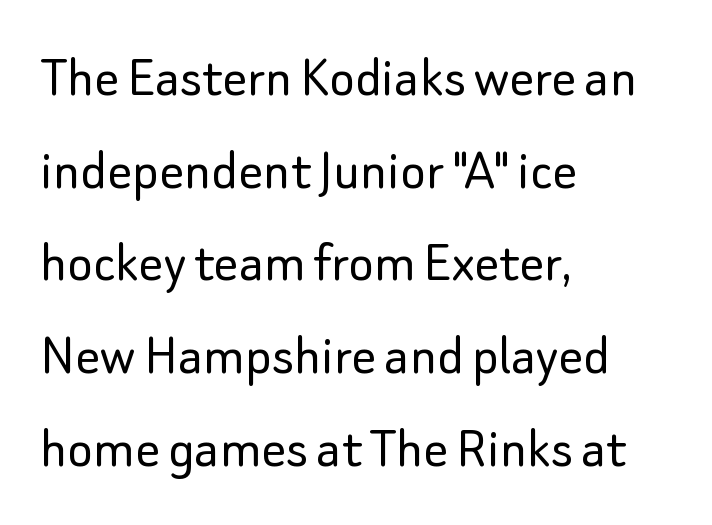
Q: Is the text bold? A: No.
Q: Is the text italic (slanted)? A: No, it is upright.
Q: Is the typeface a serif or a sans-serif typeface? A: Sans-serif.
Q: Is the text underlined? A: No.
Q: How is the paragraph aligned? A: Left-aligned.
Q: Is the spacing between letters normal or unusually wide? A: Normal.
Q: Is the spacing between lines tight, normal or loose? A: Normal.
Q: Width (condensed, normal, or wide)? A: Normal.
Q: Stroke contrast? A: Low.
Q: x-height? A: Small.
Q: Monospaced? A: No.
